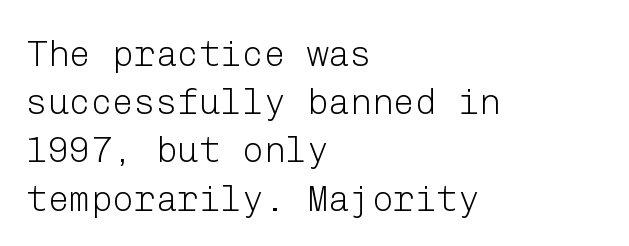
Q: Is the text bold? A: No.
Q: Is the text italic (slanted)? A: No, it is upright.
Q: Is the typeface a serif or a sans-serif typeface? A: Sans-serif.
Q: Is the text underlined? A: No.
Q: How is the paragraph aligned? A: Left-aligned.
Q: Is the spacing between letters normal or unusually wide? A: Normal.
Q: Is the spacing between lines tight, normal or loose? A: Normal.
Q: Width (condensed, normal, or wide)? A: Normal.
Q: Stroke contrast? A: Low.
Q: x-height? A: Medium.
